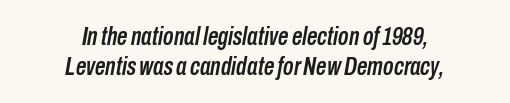
The image shows 26 px text type, italic (leaning right); set centered, tight line spacing (1.15x), normal letter spacing, not underlined.
